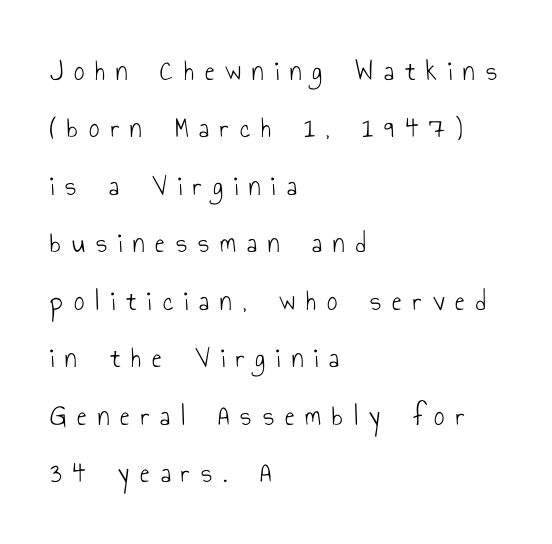
Q: Is the text bold? A: No.
Q: Is the text italic (slanted)? A: No, it is upright.
Q: Is the typeface a serif or a sans-serif typeface? A: Sans-serif.
Q: Is the text underlined? A: No.
Q: How is the paragraph aligned? A: Left-aligned.
Q: Is the spacing between letters normal or unusually wide? A: Unusually wide.
Q: Is the spacing between lines tight, normal or loose? A: Loose.
Q: Width (condensed, normal, or wide)? A: Condensed.
Q: Stroke contrast? A: Low.
Q: x-height? A: Small.
Q: Monospaced? A: No.
